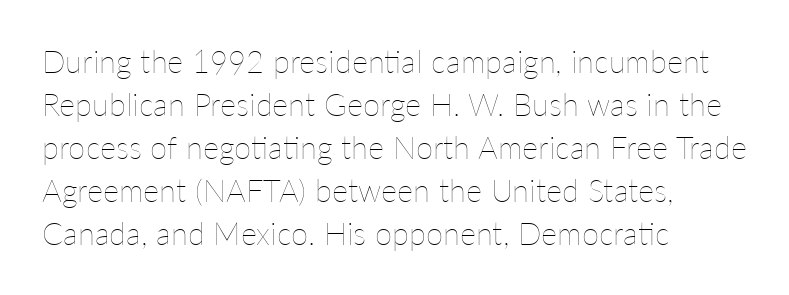
{"italic": "no", "bold": "no", "weight": "thin", "width": "normal", "stroke_contrast": "low", "x_height": "medium", "monospaced": "no", "underline": "no", "align": "left", "line_spacing": "normal", "line_spacing_ratio": 1.39, "letter_spacing": "normal", "letter_spacing_em": 0.0, "glyph_px": 31}
